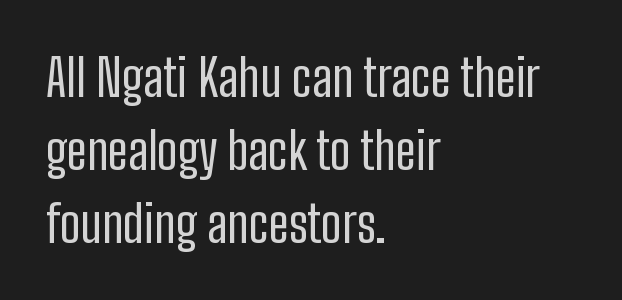
The image shows 51 px regular-weight, condensed sans-serif type, upright; set left-aligned, normal line spacing (1.43x), normal letter spacing, not underlined; low stroke contrast and a medium x-height.
